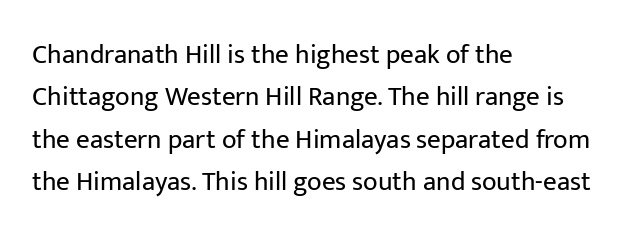
The image shows 27 px text type, upright; set left-aligned, normal line spacing (1.57x), normal letter spacing, not underlined.
